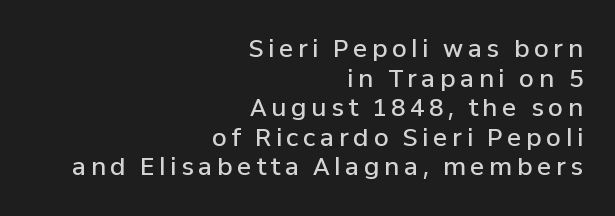
Italic: no, the glyphs are upright roman. Compared with a flush-left layout, this one pins lines to the opposite, right side. Each row of text sits above clean, open space. Caption: semibold face, moderately heavy strokes.
